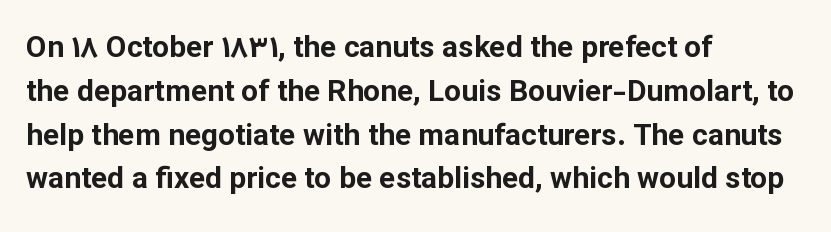
Q: Is the text bold? A: Yes.
Q: Is the text italic (slanted)? A: No, it is upright.
Q: Is the typeface a serif or a sans-serif typeface? A: Sans-serif.
Q: Is the text underlined? A: No.
Q: How is the paragraph aligned? A: Left-aligned.
Q: Is the spacing between letters normal or unusually wide? A: Normal.
Q: Is the spacing between lines tight, normal or loose? A: Normal.
Q: Width (condensed, normal, or wide)? A: Normal.
Q: Stroke contrast? A: Low.
Q: x-height? A: Medium.
Q: Monospaced? A: No.
